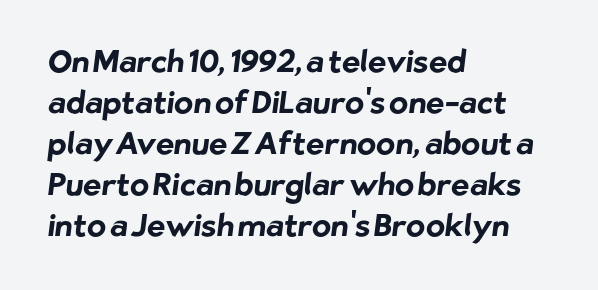
The image shows 31 px bold sans-serif type; set left-aligned, normal line spacing (1.32x), normal letter spacing, not underlined; low stroke contrast and a medium x-height.
